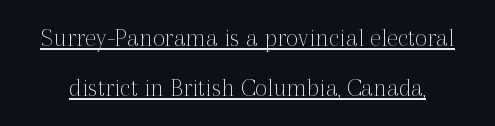
The image shows 27 px text type, upright; set line spacing 1.86x, normal letter spacing, underlined.
